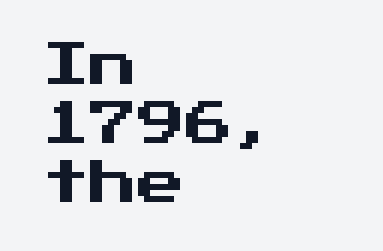
Observe the absence of serifs on each vertical stroke in this sample. A bare baseline throughout the passage. The lines are quadded left. Between one letter and the next there's only the usual sliver of space. Italic? Not at all — the glyphs are vertical.
